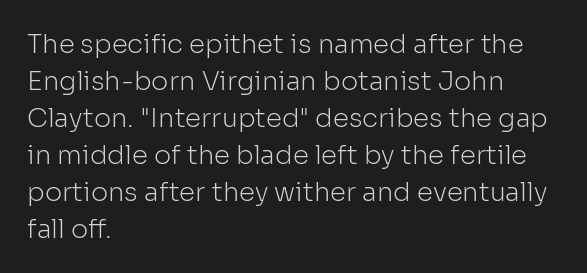
Rule under the text: the space is simply empty. The tracking reads as untouched default to a designer's eye. Compared with a typical body face, this is equally light or lighter still. A student would call this left alignment; a typographer would say flush left, rag right. The rows are spaced the way most documents space them.
